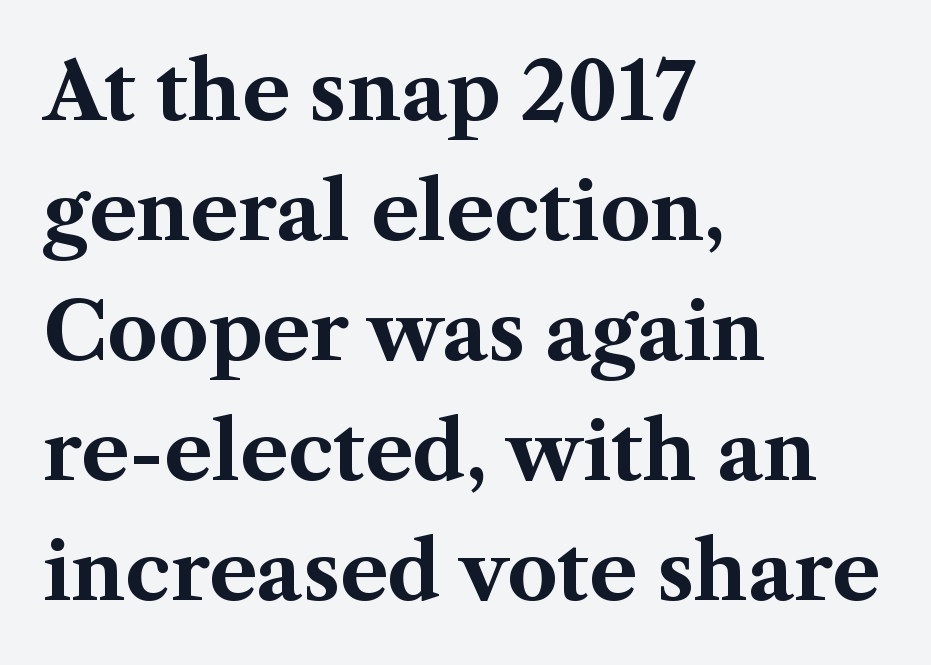
The line texture is even and compact thanks to regular tracking. The axis of the letterforms is exactly vertical. Descenders hang freely into open space. What kind of face is this? One with serifs.
